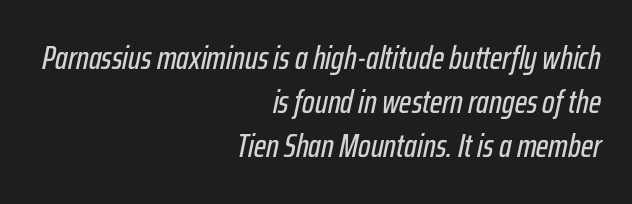
Q: Is the text italic (slanted)? A: Yes, it leans right by about 12 degrees.
Q: Is the text underlined? A: No.
Q: How is the paragraph aligned? A: Right-aligned.
Q: Is the spacing between letters normal or unusually wide? A: Normal.
Q: Is the spacing between lines tight, normal or loose? A: Normal.
Q: Width (condensed, normal, or wide)? A: Condensed.
Q: Stroke contrast? A: Low.
Q: x-height? A: Medium.
Q: Monospaced? A: No.
